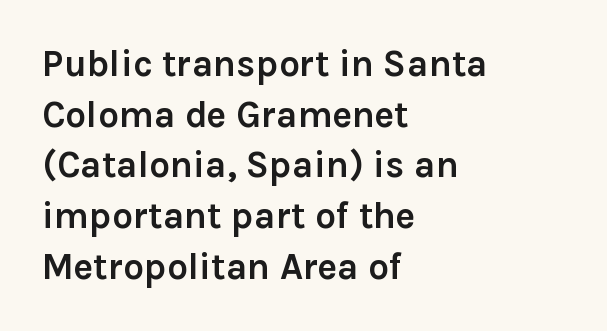
The image shows 37 px semibold sans-serif type, upright; set left-aligned, normal line spacing (1.37x), normal letter spacing, not underlined; a medium x-height.
